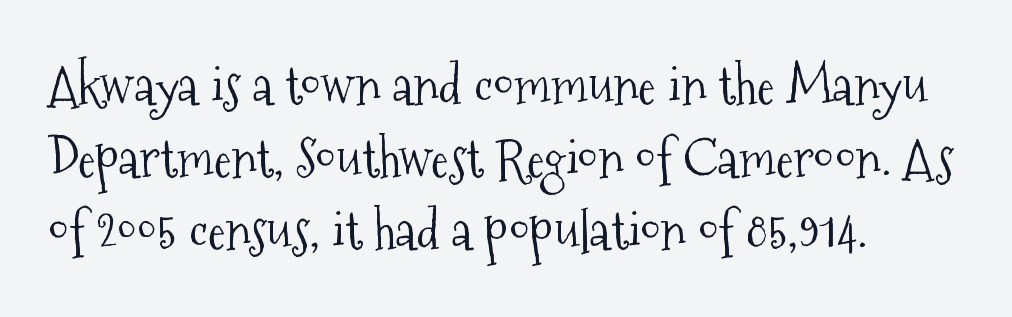
The image shows 53 px light, condensed serif type, upright; set left-aligned, normal line spacing (1.37x), normal letter spacing, not underlined; medium stroke contrast and a medium x-height.
